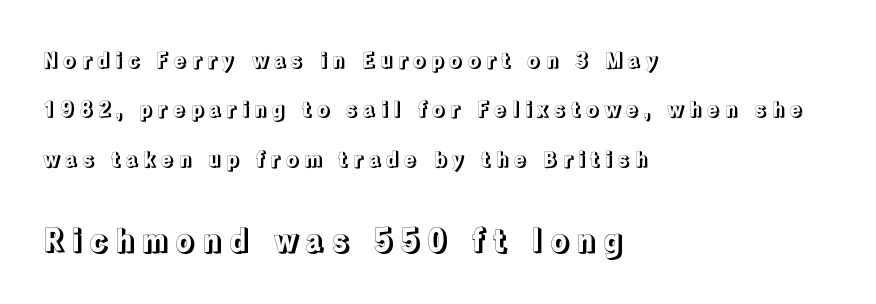
{"italic": "no", "width": "normal", "x_height": "medium", "monospaced": "no", "underline": "no", "align": "left", "line_spacing": "loose", "line_spacing_ratio": 2.35, "letter_spacing": "wide", "letter_spacing_em": 0.23, "larger_block": "second", "size_ratio": 1.48, "glyph_px": 31}
